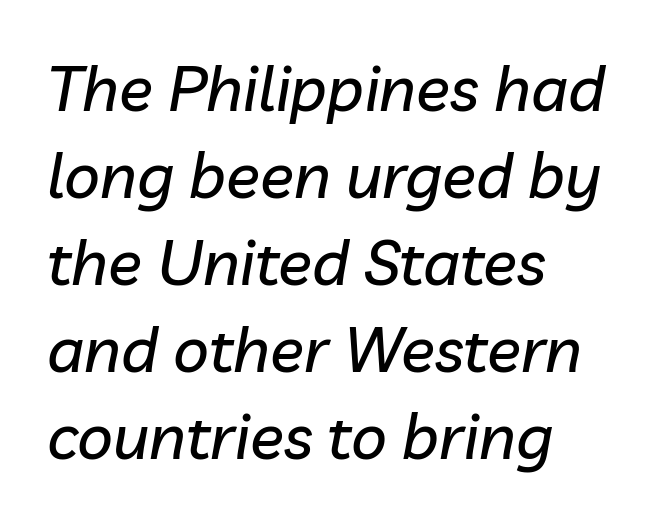
Q: Is the text italic (slanted)? A: Yes, it leans right by about 10 degrees.
Q: Is the text underlined? A: No.
Q: How is the paragraph aligned? A: Left-aligned.
Q: Is the spacing between letters normal or unusually wide? A: Normal.
Q: Is the spacing between lines tight, normal or loose? A: Normal.
Q: Width (condensed, normal, or wide)? A: Normal.
Q: Stroke contrast? A: Low.
Q: x-height? A: Medium.
Q: Monospaced? A: No.
